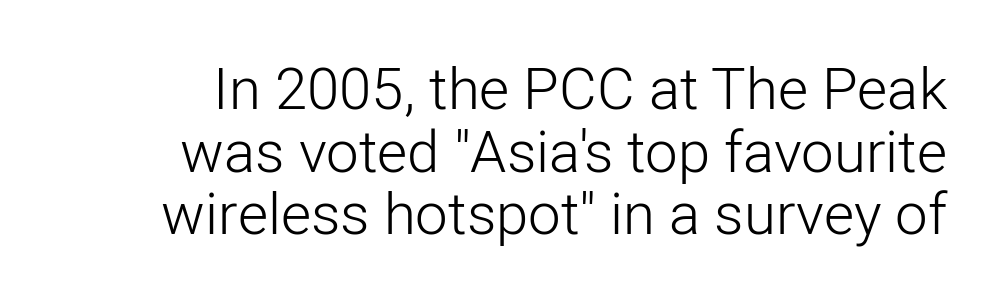
Q: Is the text bold? A: No.
Q: Is the text italic (slanted)? A: No, it is upright.
Q: Is the typeface a serif or a sans-serif typeface? A: Sans-serif.
Q: Is the text underlined? A: No.
Q: Is the spacing between letters normal or unusually wide? A: Normal.
Q: Is the spacing between lines tight, normal or loose? A: Tight.
Q: Width (condensed, normal, or wide)? A: Normal.
Q: Stroke contrast? A: Low.
Q: x-height? A: Medium.
Q: Monospaced? A: No.
